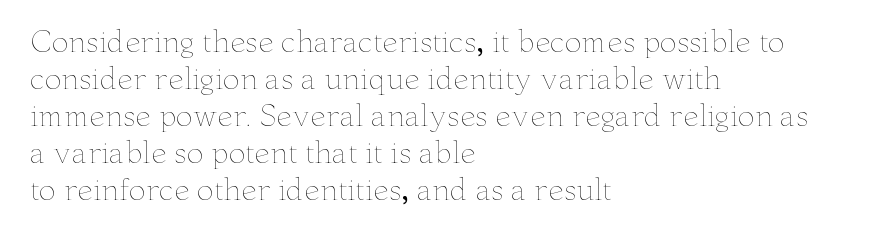
Quick note: not italic, upright. The vertical gap from one line to the next is medium. Teacher's note: observe the even left margin — that is flush-left alignment. Looks like regular typesetting: each glyph gets only the width it needs.
